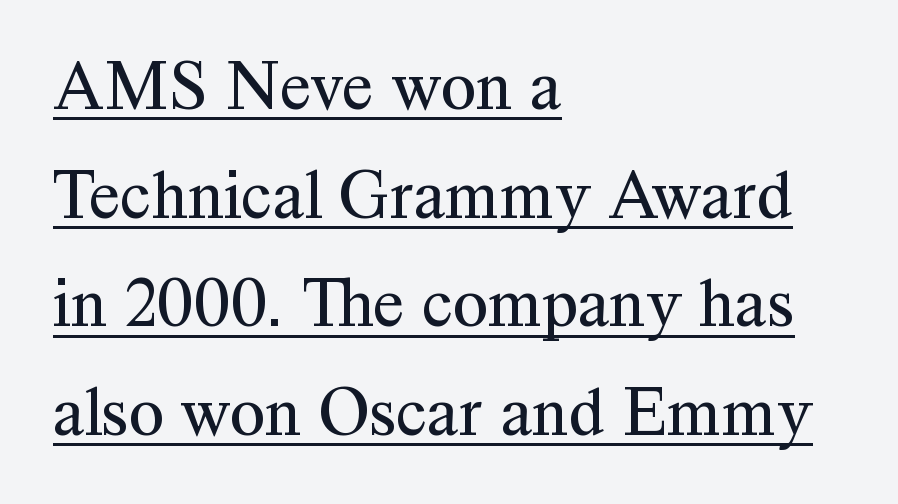
The image shows 71 px regular-weight serif type, upright; set left-aligned, normal line spacing (1.53x), normal letter spacing, underlined; medium stroke contrast and a medium x-height.
